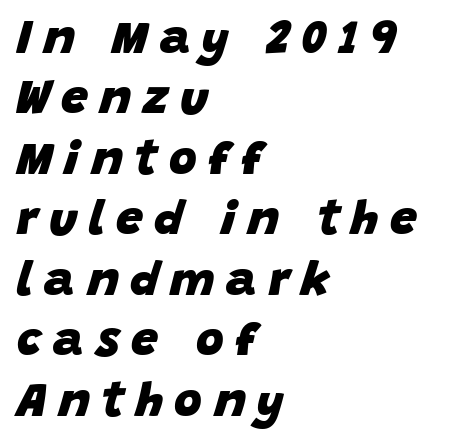
The image shows 48 px heavy type, italic (leaning right); set left-aligned, normal line spacing (1.26x), unusually wide letter spacing (+0.24 em), not underlined; low stroke contrast and a large x-height.
